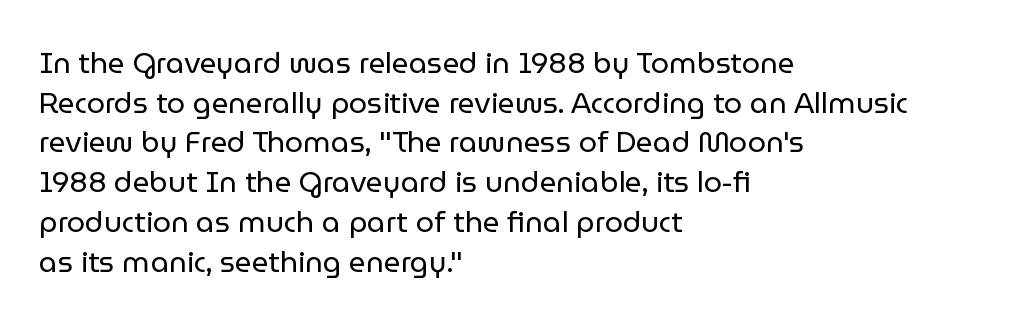
Look at the bottom of the vertical strokes: they stop flat, with no serifs. The letterforms sit shoulder to shoulder at normal distance. A classic flush-left, rag-right setting is used for this passage. Any mark beneath the type? The region is blank. Evenly set lines give the paragraph a standard silhouette.
